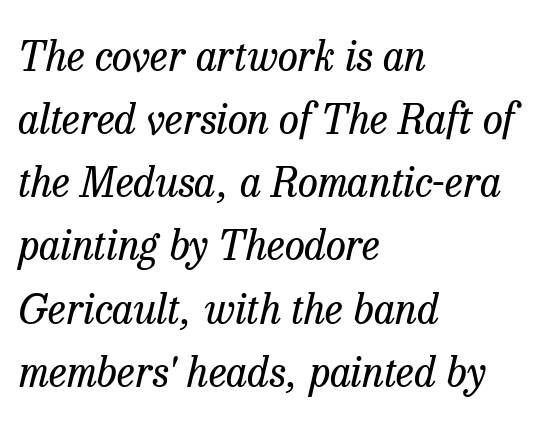
Summary of vertical rhythm: regular, with standard interline spacing. Spacing between characters is what you'd get straight out of the box. These glyphs show unthickened strokes, regular width or finer. The font's italic variant was chosen for this text. Examine the stroke ends and you'll spot serifs. Is the block centered? No — it sits flush against the left margin.
